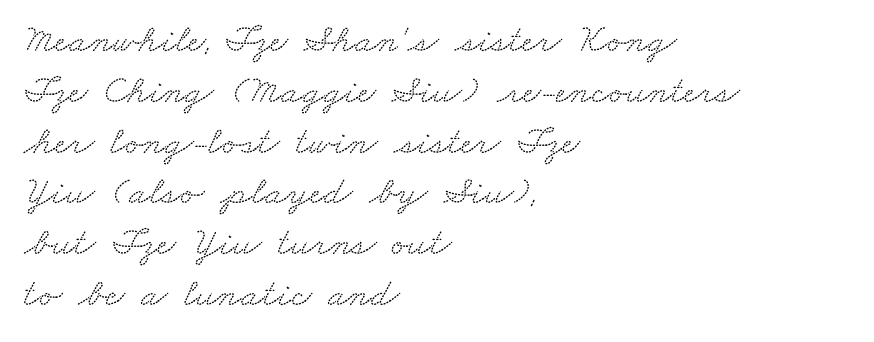
The image shows 40 px wide serif type; set left-aligned, normal line spacing (1.27x), normal letter spacing, not underlined; low stroke contrast and a small x-height.
